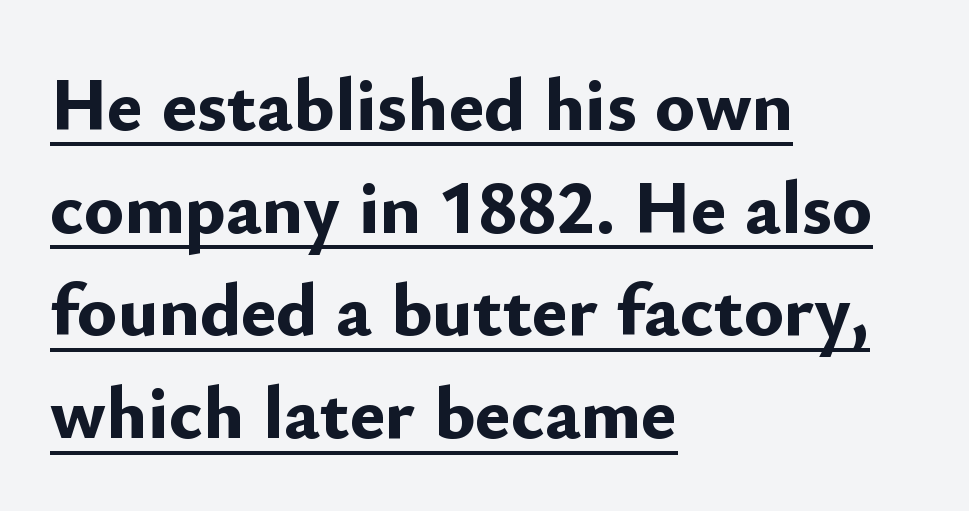
The image shows 75 px bold sans-serif type, upright; set left-aligned, normal line spacing (1.37x), normal letter spacing, underlined; low stroke contrast and a small x-height.
